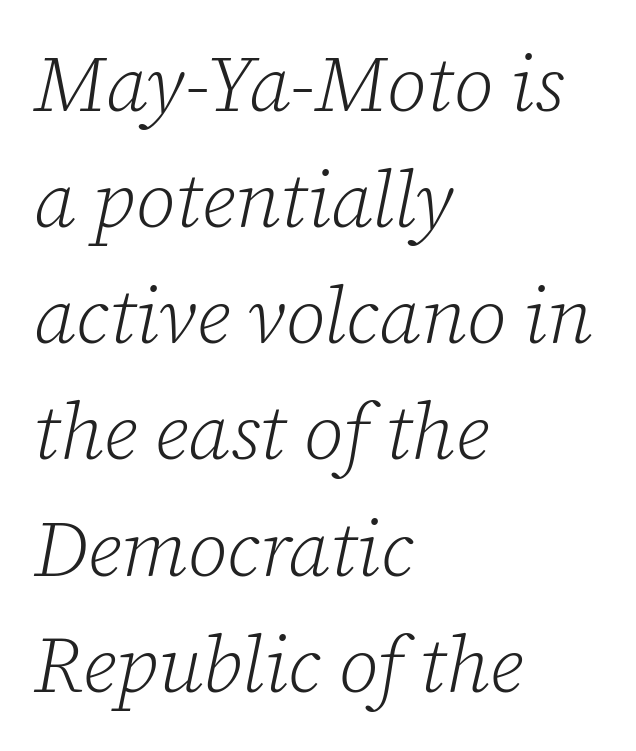
Does extra space separate the letters? No, they use regular spacing. Short and long lines alike share a common starting point at left. If you drew a line through each stem, it would be angled. The letterforms sit at book weight or below. Looks like regular typesetting: each glyph gets only the width it needs. The area under the type is left untouched.
